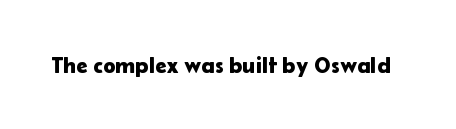
Each word holds together tightly as a unit, with standard inter-letter gaps. Posture: upright roman. The specimen omits any rule beneath the text block's lines.
